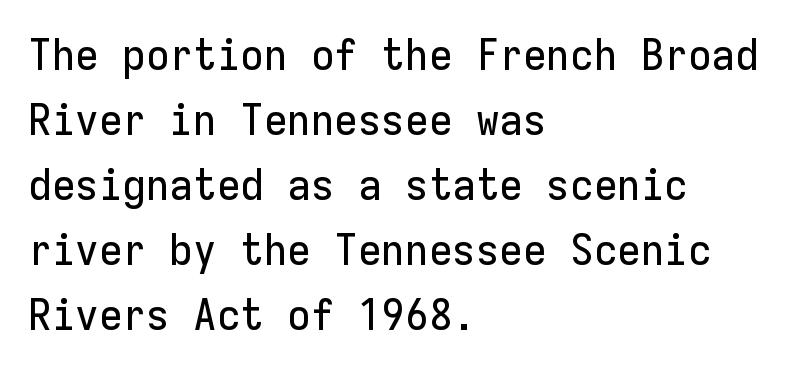
Q: Is the text italic (slanted)? A: No, it is upright.
Q: Is the typeface a serif or a sans-serif typeface? A: Sans-serif.
Q: Is the text underlined? A: No.
Q: How is the paragraph aligned? A: Left-aligned.
Q: Is the spacing between letters normal or unusually wide? A: Normal.
Q: Is the spacing between lines tight, normal or loose? A: Normal.
Q: Width (condensed, normal, or wide)? A: Normal.
Q: Stroke contrast? A: Low.
Q: x-height? A: Medium.
Q: Monospaced? A: Yes.
